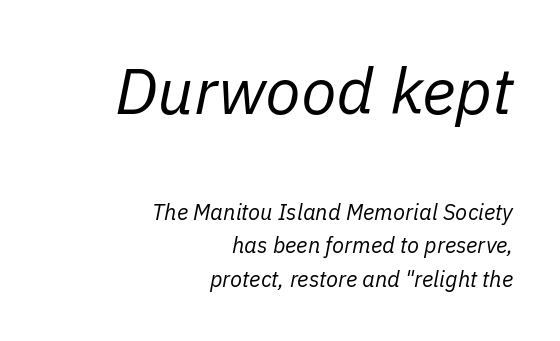
Q: Is the text bold? A: No.
Q: Is the text italic (slanted)? A: Yes, it leans right by about 11 degrees.
Q: Is the text underlined? A: No.
Q: How is the paragraph aligned? A: Right-aligned.
Q: Is the spacing between letters normal or unusually wide? A: Normal.
Q: Is the spacing between lines tight, normal or loose? A: Normal.
Q: Which block of text is set in a larger size, the first (top) or the second (bottom)? A: The first (top) one.
Q: Width (condensed, normal, or wide)? A: Normal.
Q: Stroke contrast? A: Low.
Q: x-height? A: Medium.
Q: Monospaced? A: No.
